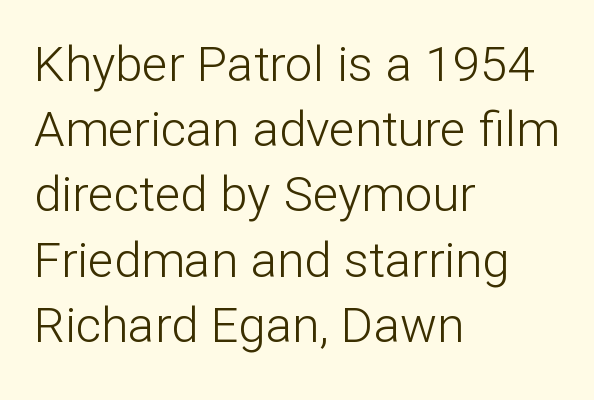
The gaps between neighbouring characters are ordinary and unremarkable. Students, observe: this is what conventionally led text looks like. You could not count columns in this text — the font is proportionally spaced. The font family rendered here belongs to the sans-serif group. Line beginnings align vertically; line endings do not.
